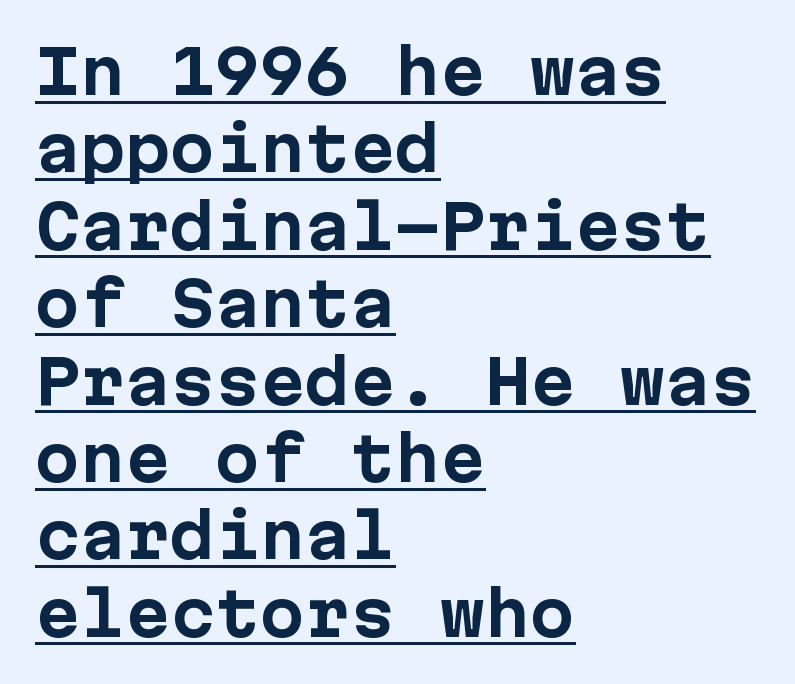
The image shows 60 px bold sans-serif type, upright, monospaced; set left-aligned, normal line spacing (1.29x), normal letter spacing, underlined; low stroke contrast and a medium x-height.
